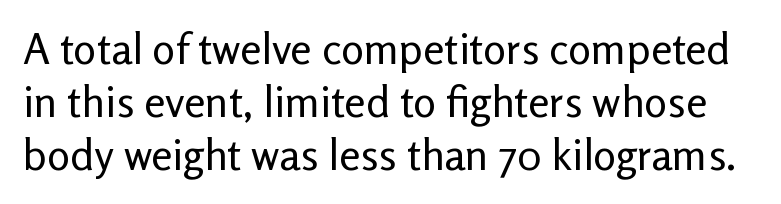
Q: Is the text bold? A: No.
Q: Is the text italic (slanted)? A: No, it is upright.
Q: Is the typeface a serif or a sans-serif typeface? A: Sans-serif.
Q: Is the text underlined? A: No.
Q: Is the spacing between letters normal or unusually wide? A: Normal.
Q: Width (condensed, normal, or wide)? A: Normal.
Q: Stroke contrast? A: Low.
Q: x-height? A: Medium.
Q: Monospaced? A: No.
